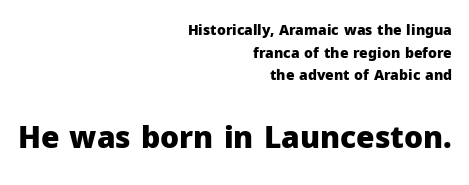
The image shows 30 px heavy sans-serif type, upright; set right-aligned, normal line spacing (1.62x), normal letter spacing, not underlined; the second (bottom) block is 2.14x larger; low stroke contrast and a medium x-height.
